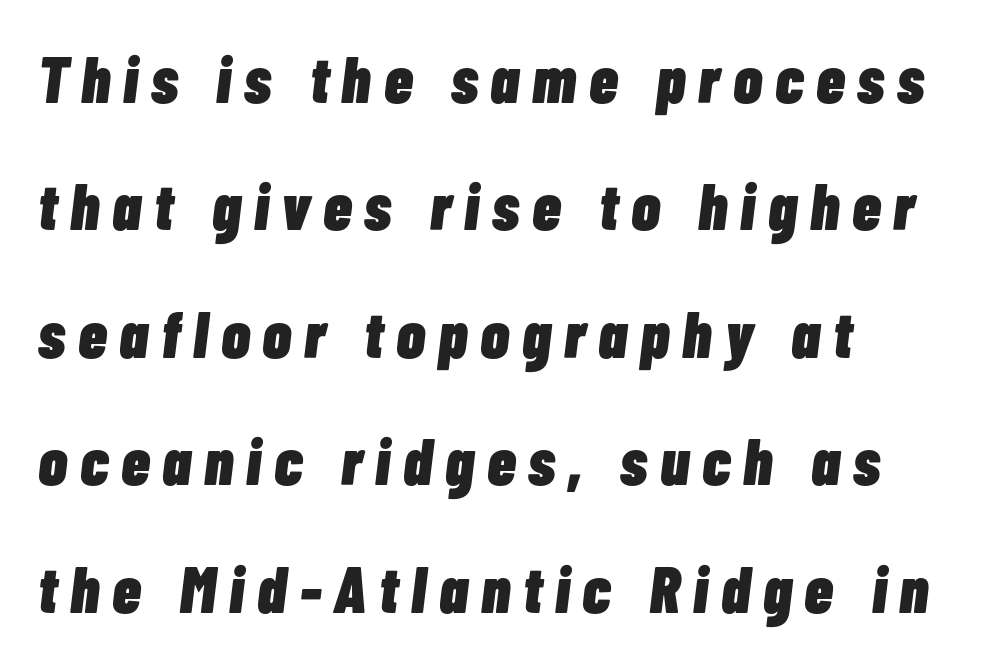
Q: Is the text bold? A: Yes.
Q: Is the text italic (slanted)? A: Yes, it leans right by about 7 degrees.
Q: Is the text underlined? A: No.
Q: How is the paragraph aligned? A: Left-aligned.
Q: Is the spacing between letters normal or unusually wide? A: Unusually wide.
Q: Is the spacing between lines tight, normal or loose? A: Loose.
Q: Width (condensed, normal, or wide)? A: Condensed.
Q: Stroke contrast? A: Low.
Q: x-height? A: Medium.
Q: Monospaced? A: No.
